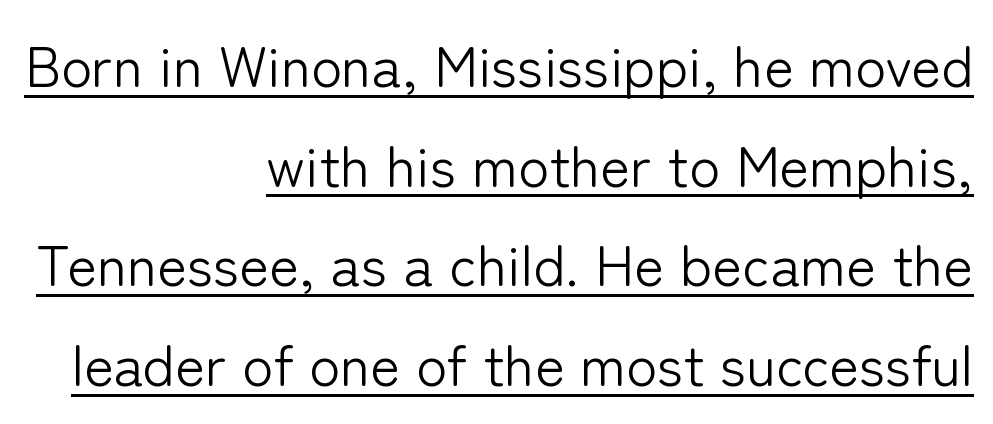
Q: Is the text bold? A: No.
Q: Is the text italic (slanted)? A: No, it is upright.
Q: Is the typeface a serif or a sans-serif typeface? A: Sans-serif.
Q: Is the text underlined? A: Yes.
Q: How is the paragraph aligned? A: Right-aligned.
Q: Is the spacing between letters normal or unusually wide? A: Normal.
Q: Width (condensed, normal, or wide)? A: Normal.
Q: Stroke contrast? A: Low.
Q: x-height? A: Medium.
Q: Monospaced? A: No.
